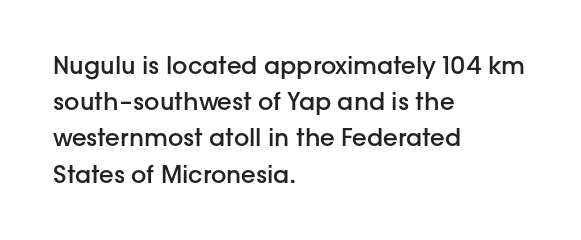
Quick note: not italic, upright. The baseline area is clear. Short and long lines alike share a common starting point at left. Students, observe: this is what conventionally led text looks like.
